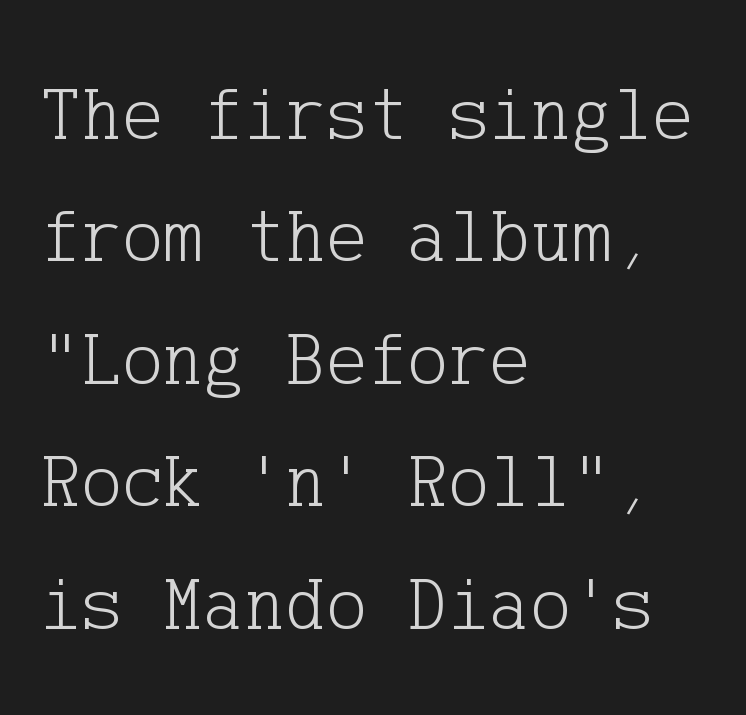
The image shows 77 px light serif type, upright; set left-aligned, normal line spacing (1.59x), normal letter spacing, not underlined; low stroke contrast and a medium x-height.
